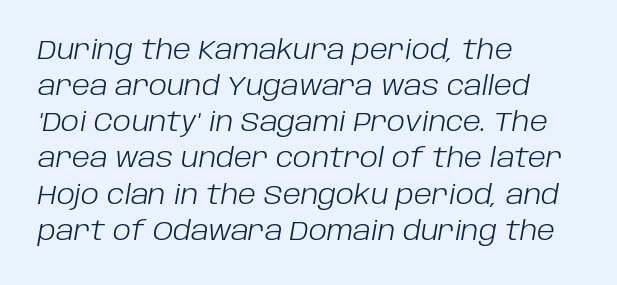
Leading matches the norm, producing a regular column. An italicized treatment has been applied to the whole sample. This sample uses plain, unmodified letter spacing. The ragged edge is on the right, which tells us the setting is flush left.
